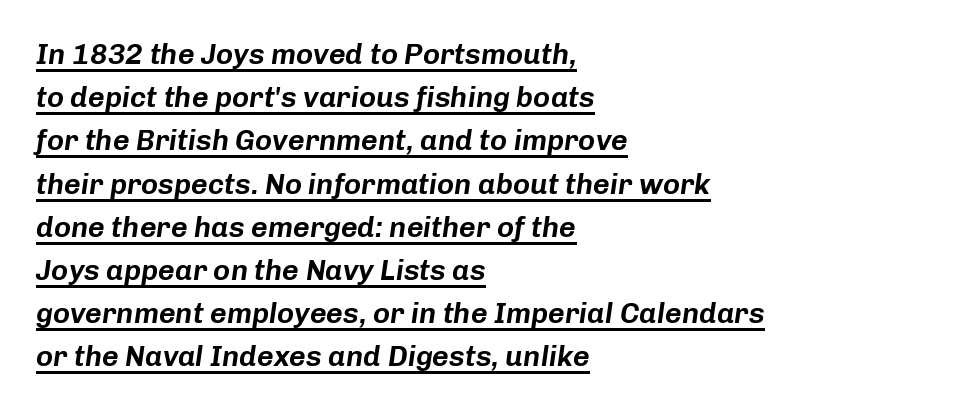
{"italic": "yes", "lean": "right", "slant_degrees": 8, "width": "normal", "stroke_contrast": "low", "x_height": "medium", "monospaced": "no", "underline": "yes", "align": "left", "line_spacing": "normal", "line_spacing_ratio": 1.49, "letter_spacing": "normal", "letter_spacing_em": 0.0, "glyph_px": 29}
